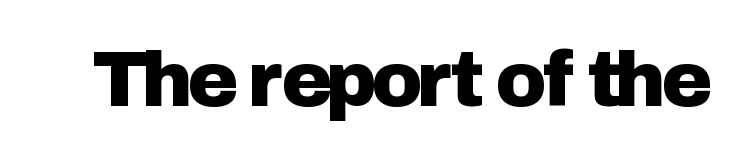
Between one letter and the next there's only the usual sliver of space. Is this a sans? Yes — the strokes have no serifs. This rendering features lettering with no underline. This is the regular roman posture of the typeface. Each letter keeps its own natural width here, so spacing adapts to shape.
